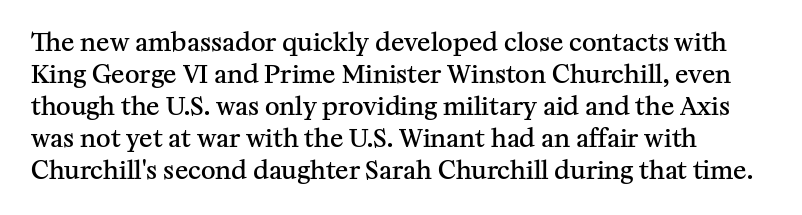
The tracking reads as untouched default to a designer's eye. Quick note: interline space is typical. If you drew a line through each stem, it would be perfectly vertical. A somewhat darkened texture: the type is semibold rather than bold. Quick note: underline off.
